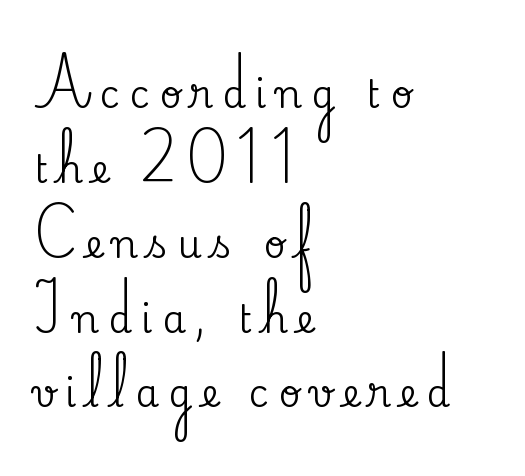
The image shows 38 px serif type, upright; set left-aligned, loose line spacing (1.97x), unusually wide letter spacing (+0.25 em), not underlined; medium stroke contrast and a small x-height.
